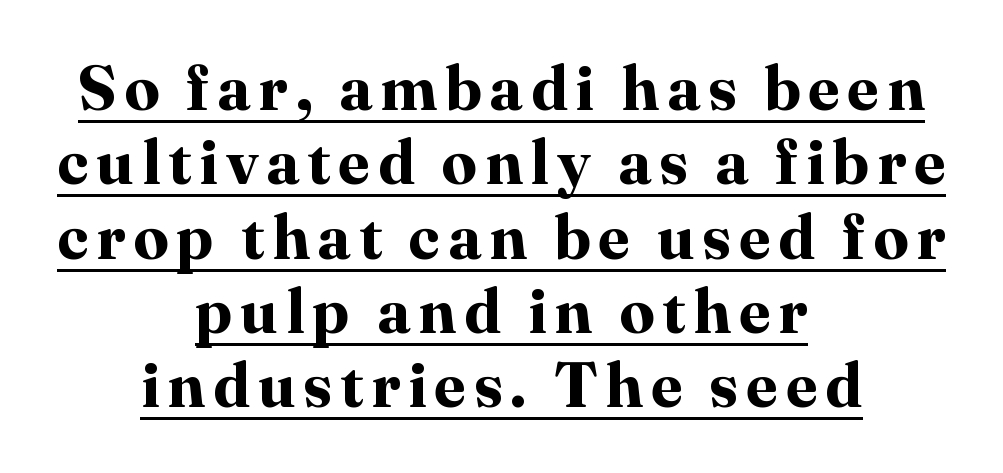
{"serif": "yes", "italic": "no", "bold": "yes", "weight": "bold", "width": "normal", "stroke_contrast": "high", "x_height": "medium", "monospaced": "no", "underline": "yes", "align": "center", "line_spacing_ratio": 1.18, "glyph_px": 63}
